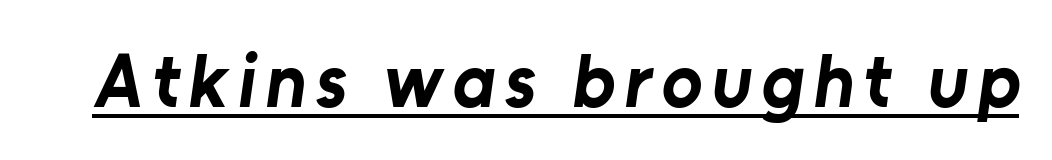
Q: Is the text bold? A: Yes.
Q: Is the typeface a serif or a sans-serif typeface? A: Sans-serif.
Q: Is the text underlined? A: Yes.
Q: Width (condensed, normal, or wide)? A: Normal.
Q: Stroke contrast? A: Low.
Q: x-height? A: Medium.
Q: Monospaced? A: No.
